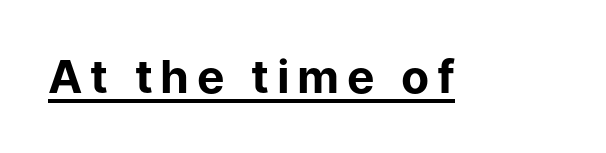
{"serif": "no", "italic": "no", "bold": "yes", "weight": "bold", "width": "normal", "stroke_contrast": "low", "x_height": "medium", "monospaced": "no", "underline": "yes", "glyph_px": 46}
